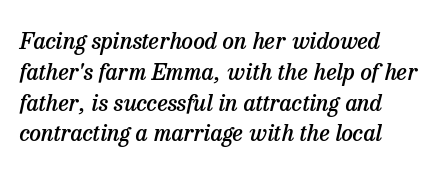
The image shows 23 px text type, italic (leaning right); set left-aligned, normal line spacing (1.34x), normal letter spacing, not underlined.
